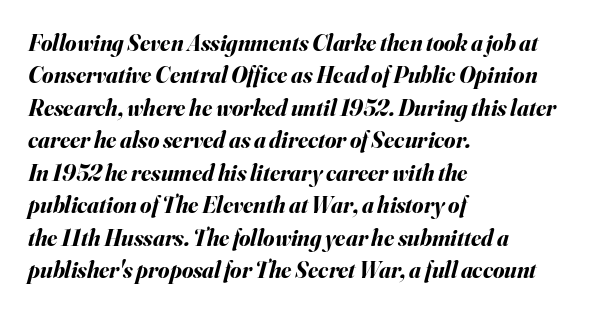
Q: Is the text bold? A: Yes.
Q: Is the text italic (slanted)? A: Yes, it leans right by about 16 degrees.
Q: Is the text underlined? A: No.
Q: How is the paragraph aligned? A: Left-aligned.
Q: Is the spacing between letters normal or unusually wide? A: Normal.
Q: Is the spacing between lines tight, normal or loose? A: Normal.
